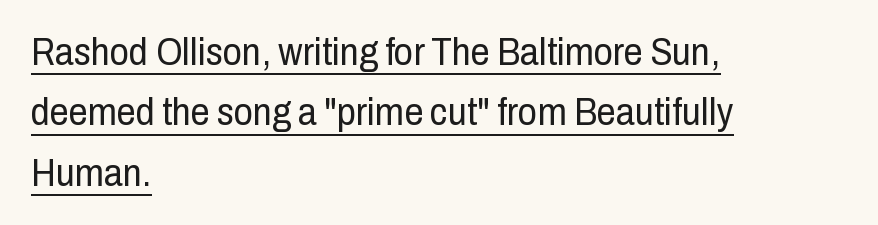
The image shows 38 px regular-weight, condensed sans-serif type, upright; set left-aligned, normal line spacing (1.59x), normal letter spacing, underlined; low stroke contrast and a medium x-height.
